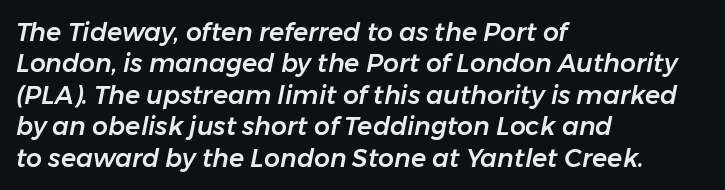
How are the letters spaced? Ordinarily, with no added tracking. Each new line begins a customary step beneath the previous one. The strip under each line holds only bare page. Typeset ragged right — the left edge is the straight one.
